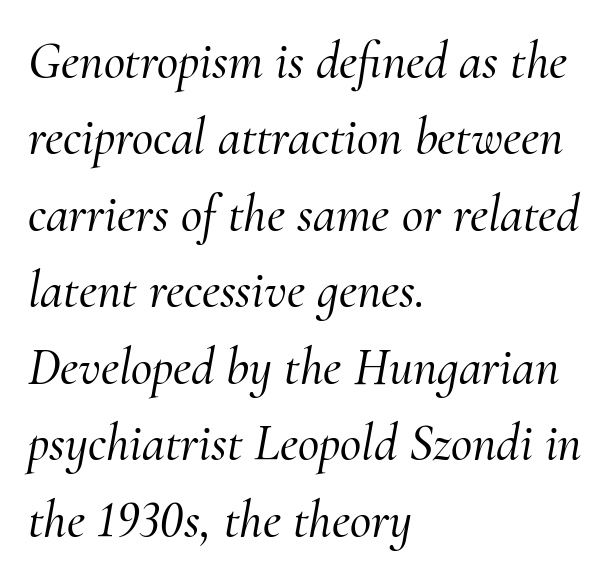
Decoration check: the copy has no underline. There's an unmistakable incline to the writing here. The face used here is proportionally spaced, like ordinary book or web type. Does the copy run flush right? No — it runs flush left. The space between consecutive lines is moderate.
